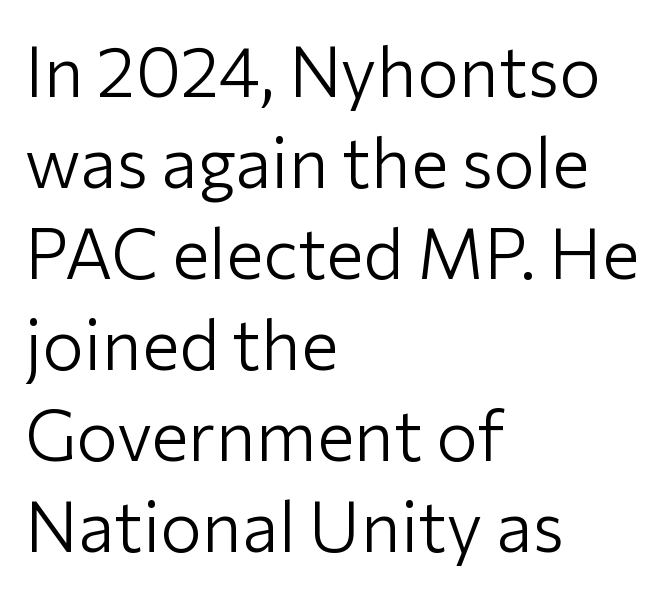
The image shows 70 px light sans-serif type, upright; set left-aligned, normal line spacing (1.3x), normal letter spacing, not underlined; low stroke contrast and a medium x-height.
